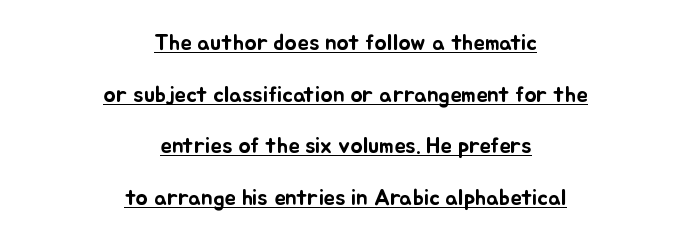
The text block is weighted toward neither margin, spreading evenly from the middle. You could call the tracking neutral — neither tight nor loose. Does the leading feel generous? Absolutely, it's lavish. Glance below the letters and you will spot a drawn line. If you drew a line through each stem, it would be perfectly vertical.
